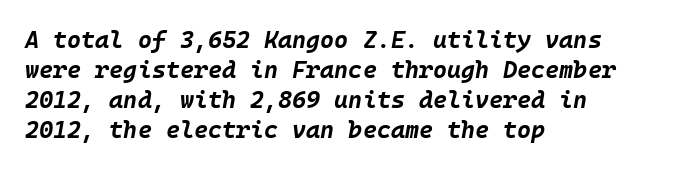
Q: Is the text bold? A: Yes.
Q: Is the text italic (slanted)? A: Yes, it leans right by about 10 degrees.
Q: Is the text underlined? A: No.
Q: How is the paragraph aligned? A: Left-aligned.
Q: Is the spacing between letters normal or unusually wide? A: Normal.
Q: Is the spacing between lines tight, normal or loose? A: Normal.
